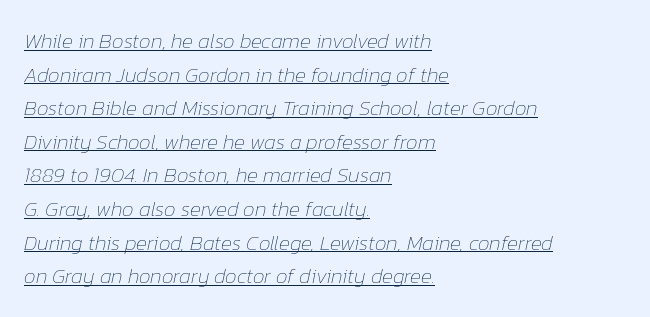
The image shows 21 px text type, italic (leaning right); set left-aligned, normal line spacing (1.6x), normal letter spacing, underlined.
